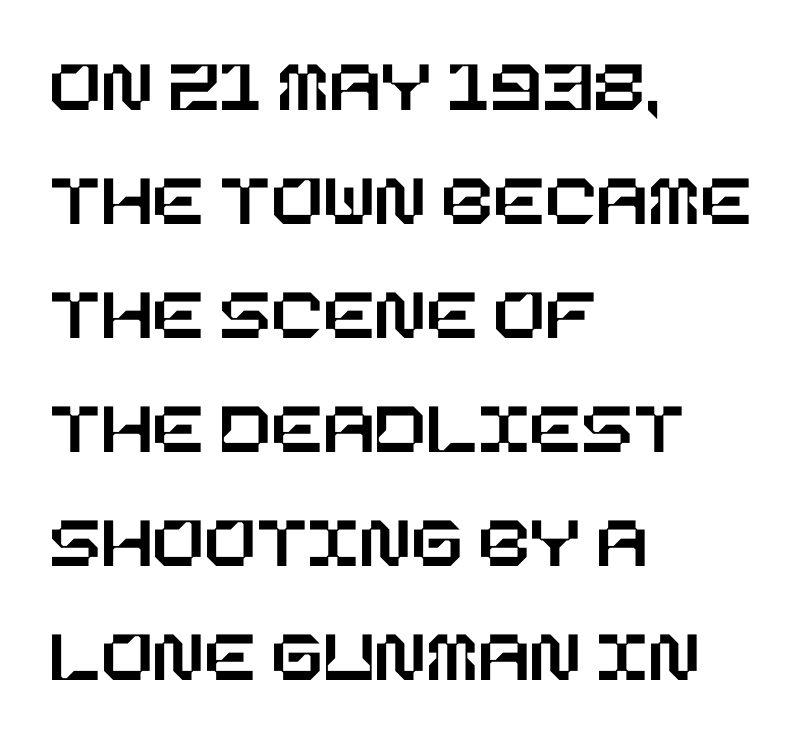
Q: Is the text italic (slanted)? A: No, it is upright.
Q: Is the text underlined? A: No.
Q: How is the paragraph aligned? A: Left-aligned.
Q: Is the spacing between letters normal or unusually wide? A: Normal.
Q: Is the spacing between lines tight, normal or loose? A: Normal.
Q: Width (condensed, normal, or wide)? A: Normal.
Q: Stroke contrast? A: Low.
Q: x-height? A: Large.
